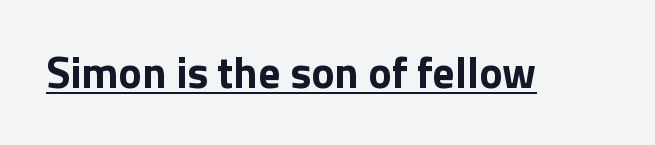
The specimen includes a rule beneath the text block's lines. This sample has the flowing, uneven cadence of proportional lettering. This is sans-serif lettering, the kind often seen on screens and signage. Ordinary non-slanted type is in use. Characters follow at the spacing the type designer built in. Weight: bold.
